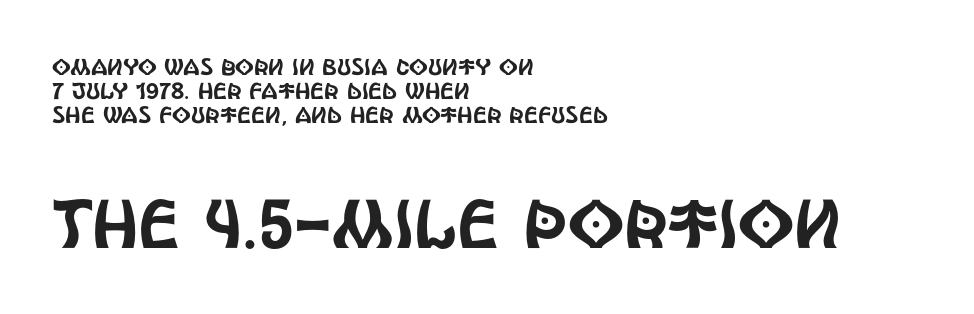
The image shows 69 px condensed sans-serif type, upright; set left-aligned, tight line spacing (1.04x), normal letter spacing, not underlined; the second (bottom) block is 3.0x larger; a large x-height.
